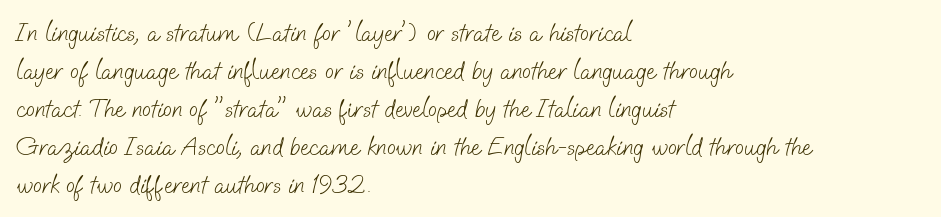
{"bold": "no", "underline": "no", "align": "left", "line_spacing": "normal", "line_spacing_ratio": 1.46, "letter_spacing": "normal", "letter_spacing_em": 0.0, "glyph_px": 26}
